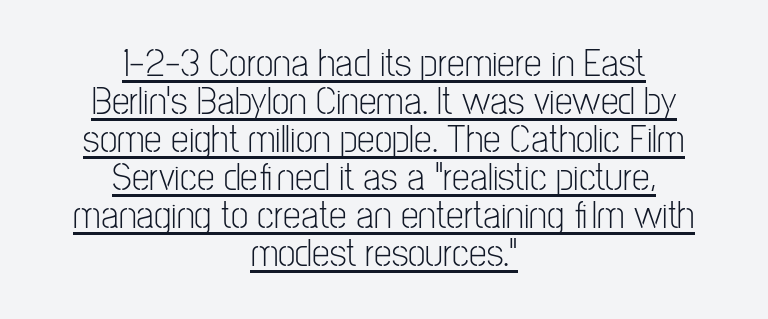
{"serif": "no", "italic": "no", "bold": "no", "weight": "light", "width": "condensed", "stroke_contrast": "low", "x_height": "medium", "monospaced": "no", "underline": "yes", "align": "center", "line_spacing": "tight", "line_spacing_ratio": 0.95, "letter_spacing": "normal", "letter_spacing_em": 0.0, "glyph_px": 40}
